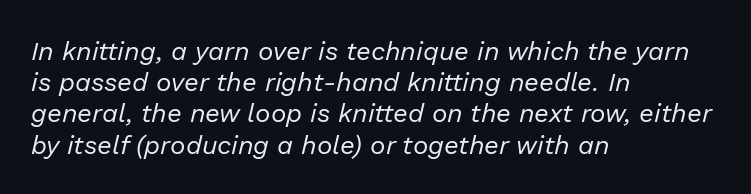
The image shows 26 px text type, italic (leaning right); set left-aligned, line spacing 1.2x, normal letter spacing, not underlined.
